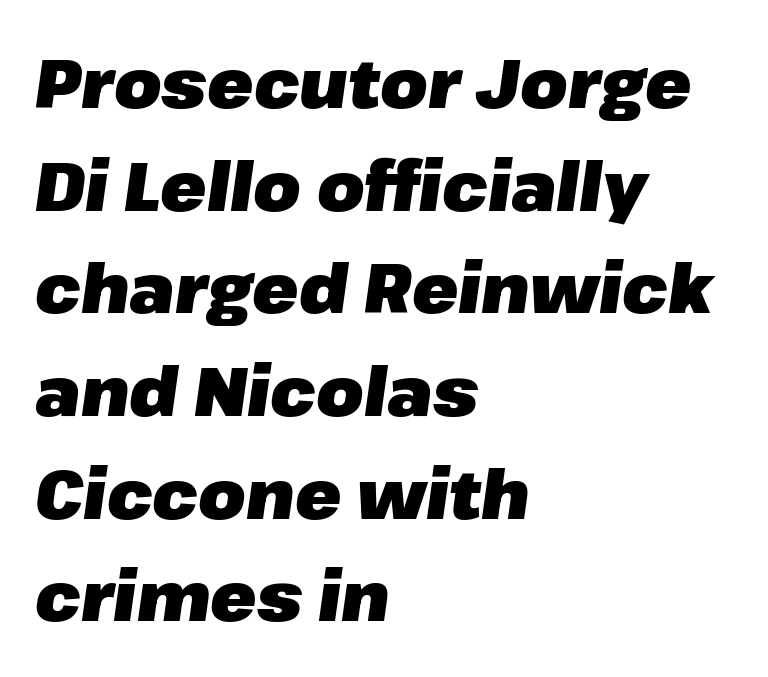
{"italic": "yes", "lean": "right", "slant_degrees": 8, "bold": "yes", "weight": "heavy", "width": "normal", "stroke_contrast": "low", "x_height": "medium", "monospaced": "no", "underline": "no", "align": "left", "line_spacing": "normal", "line_spacing_ratio": 1.51, "letter_spacing": "normal", "letter_spacing_em": 0.0, "glyph_px": 68}
